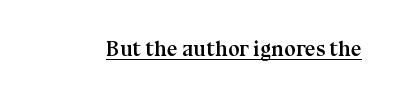
The image shows 21 px bold type, upright; set normal letter spacing, underlined.
